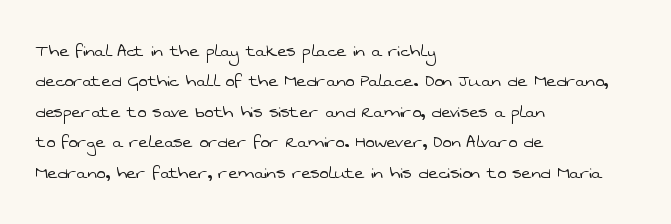
The image shows 21 px text type; set left-aligned, normal line spacing (1.45x), normal letter spacing, not underlined.
